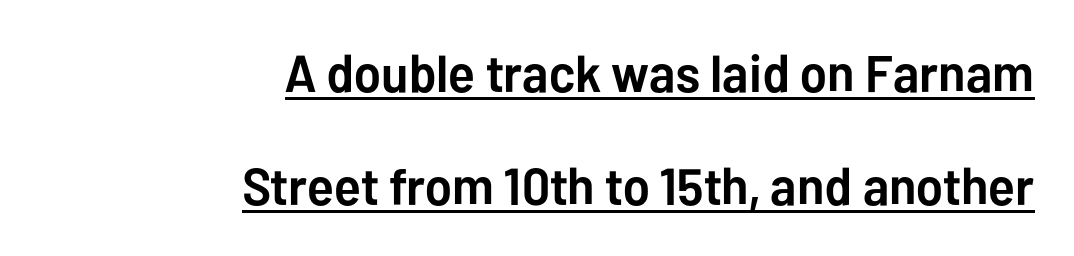
The image shows 52 px semibold sans-serif type, upright; set right-aligned, loose line spacing (2.17x), normal letter spacing, underlined; low stroke contrast and a medium x-height.
